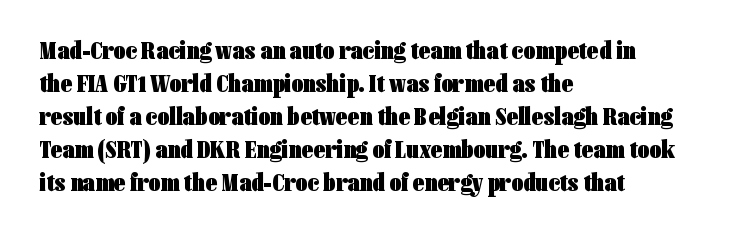
Q: Is the text bold? A: Yes.
Q: Is the text italic (slanted)? A: No, it is upright.
Q: Is the text underlined? A: No.
Q: How is the paragraph aligned? A: Left-aligned.
Q: Is the spacing between letters normal or unusually wide? A: Normal.
Q: Is the spacing between lines tight, normal or loose? A: Normal.
